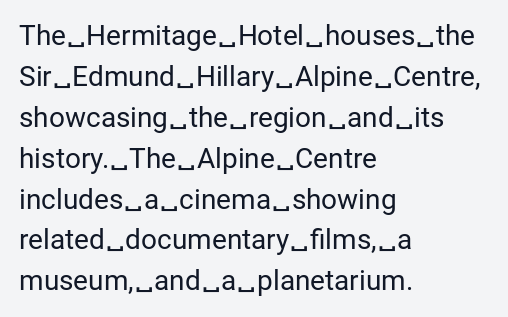
Glance below the letters and you will spot only blank space. These lines are set flush left with a ragged right edge. Upright lettering throughout. Leading matches the norm, producing a regular column.
